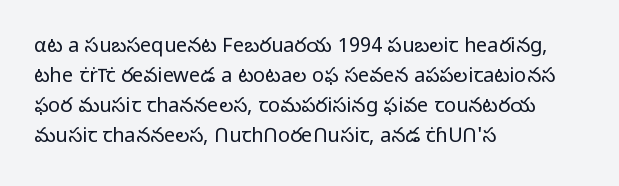
Q: Is the text bold? A: No.
Q: Is the text italic (slanted)? A: No, it is upright.
Q: Is the text underlined? A: No.
Q: How is the paragraph aligned? A: Left-aligned.
Q: Is the spacing between letters normal or unusually wide? A: Normal.
Q: Is the spacing between lines tight, normal or loose? A: Normal.
